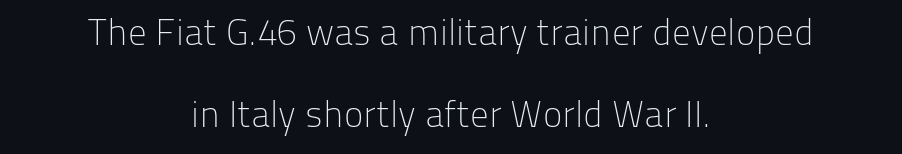
Nope, no serifs anywhere on these letters. Students, observe: this is what heavily led, spacious text looks like. Compared with a typical body face, this is equally light or lighter still. The passage shown has conventional tracking throughout.
